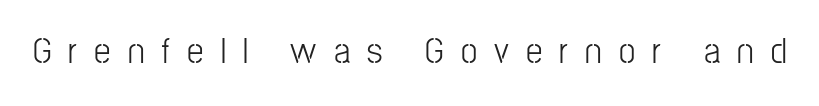
The image shows 37 px condensed sans-serif type, upright; set unusually wide letter spacing (+0.46 em), not underlined; low stroke contrast and a medium x-height.
